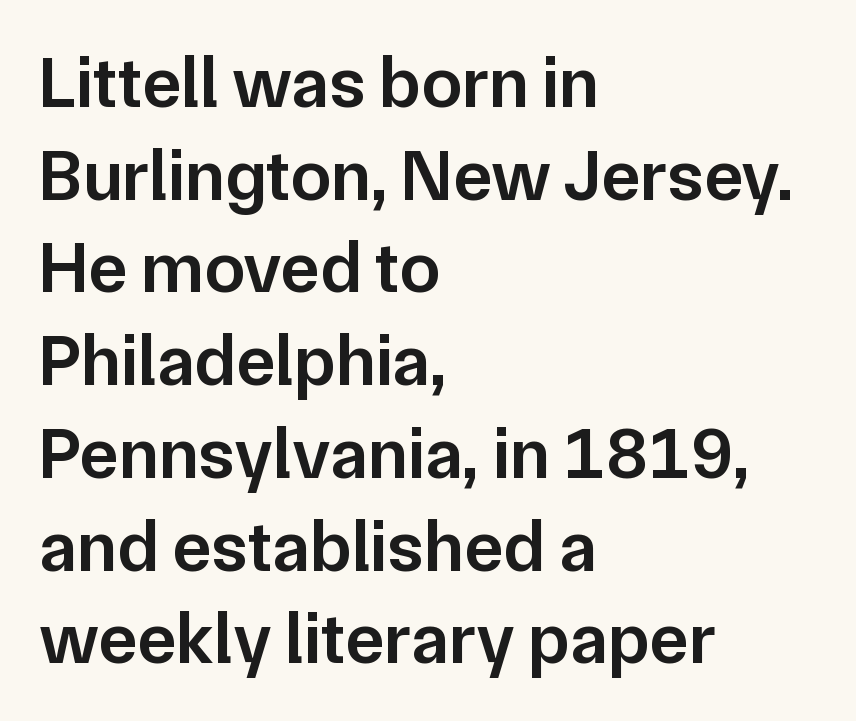
Q: Is the text bold? A: Semi-bold.
Q: Is the text italic (slanted)? A: No, it is upright.
Q: Is the typeface a serif or a sans-serif typeface? A: Sans-serif.
Q: Is the text underlined? A: No.
Q: How is the paragraph aligned? A: Left-aligned.
Q: Is the spacing between letters normal or unusually wide? A: Normal.
Q: Is the spacing between lines tight, normal or loose? A: Normal.
Q: Width (condensed, normal, or wide)? A: Normal.
Q: Stroke contrast? A: Low.
Q: x-height? A: Medium.
Q: Monospaced? A: No.
